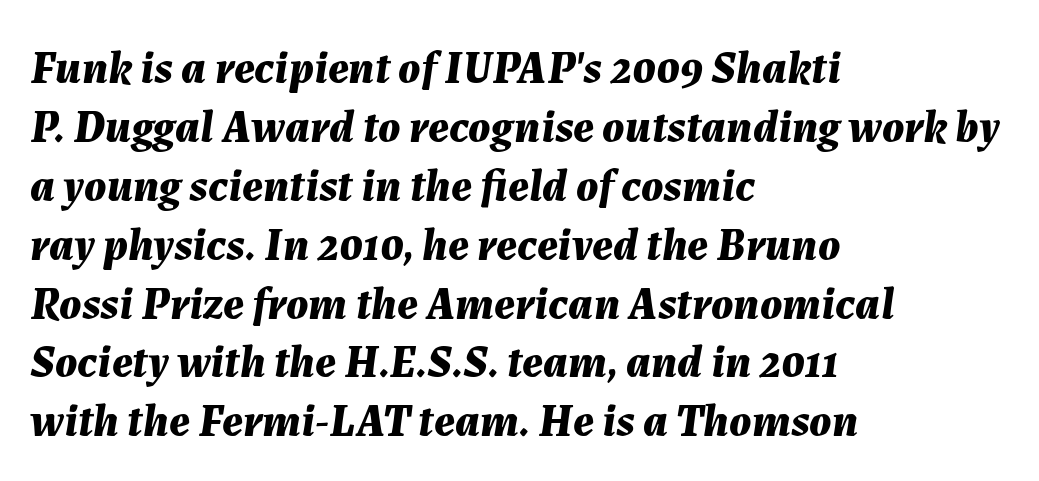
{"italic": "yes", "lean": "right", "slant_degrees": 7, "bold": "yes", "weight": "bold", "width": "normal", "stroke_contrast": "medium", "x_height": "medium", "monospaced": "no", "underline": "no", "align": "left", "line_spacing": "normal", "line_spacing_ratio": 1.28, "letter_spacing": "normal", "letter_spacing_em": 0.0, "glyph_px": 46}
